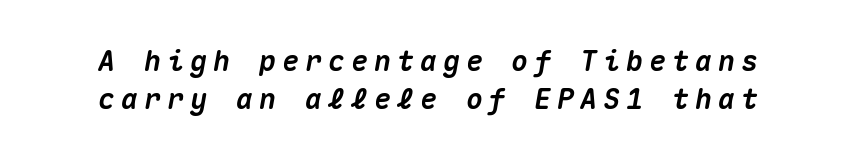
Q: Is the text bold? A: Yes.
Q: Is the text italic (slanted)? A: Yes, it leans right by about 10 degrees.
Q: Is the text underlined? A: No.
Q: Is the spacing between letters normal or unusually wide? A: Unusually wide.
Q: Is the spacing between lines tight, normal or loose? A: Normal.
Q: Width (condensed, normal, or wide)? A: Normal.
Q: Stroke contrast? A: Medium.
Q: x-height? A: Medium.
Q: Monospaced? A: Yes.
